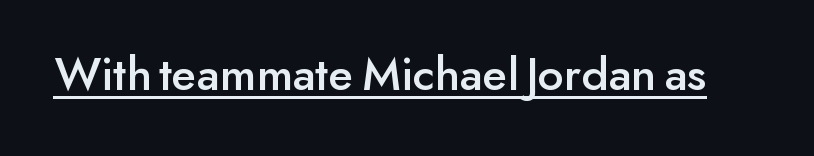
The face used here is rendered with its standard letterfit. Character widths vary here, with narrow letters taking less room than wide ones. The characters display no serif detailing; their extremities are plain. Honestly, the underline is the first thing you notice here. Does the lettering tilt? It doesn't — this is upright.
